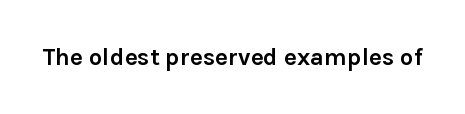
{"italic": "no", "bold": "yes", "underline": "no", "letter_spacing": "normal", "letter_spacing_em": 0.0, "glyph_px": 24}
